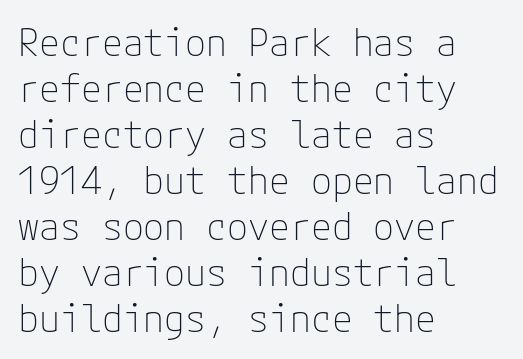
Q: Is the text bold? A: No.
Q: Is the text italic (slanted)? A: No, it is upright.
Q: Is the typeface a serif or a sans-serif typeface? A: Sans-serif.
Q: Is the text underlined? A: No.
Q: How is the paragraph aligned? A: Left-aligned.
Q: Is the spacing between letters normal or unusually wide? A: Normal.
Q: Width (condensed, normal, or wide)? A: Normal.
Q: Stroke contrast? A: Low.
Q: x-height? A: Medium.
